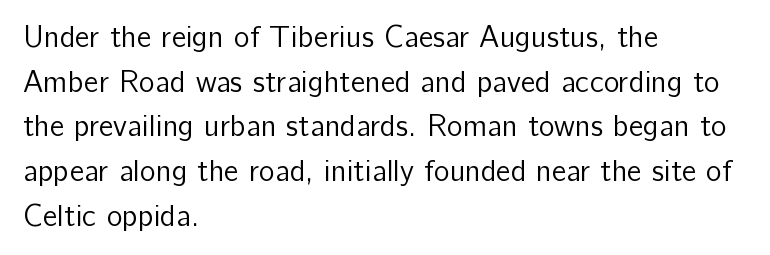
Look at the bottom of the vertical strokes: they stop flat, with no serifs. Tracking here is standard; glyphs follow each other at the usual distance. What's the leading like? Ordinary, nothing unusual. Weight class: somewhere from thin through regular.
